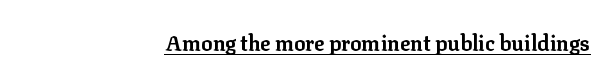
Emphasis is given by a line drawn under the lettering. Weight: bold. Honestly, the letter spacing is just normal — you wouldn't notice it. Is there any slant? The stems are plumb.
